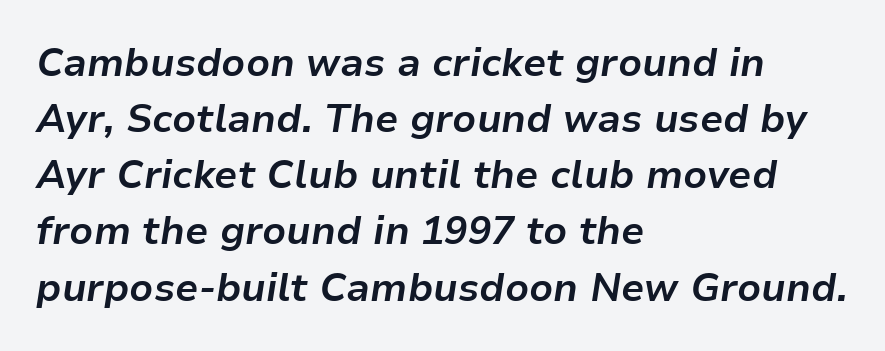
Q: Is the text bold? A: Yes.
Q: Is the text italic (slanted)? A: Yes, it leans right by about 9 degrees.
Q: Is the text underlined? A: No.
Q: How is the paragraph aligned? A: Left-aligned.
Q: Is the spacing between letters normal or unusually wide? A: Normal.
Q: Is the spacing between lines tight, normal or loose? A: Normal.
Q: Width (condensed, normal, or wide)? A: Normal.
Q: Stroke contrast? A: Low.
Q: x-height? A: Medium.
Q: Monospaced? A: No.
